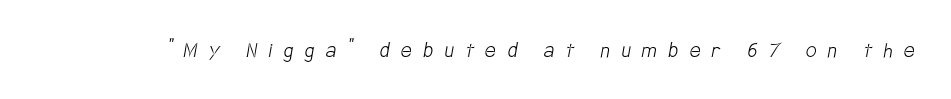
The image shows 24 px text type; set unusually wide letter spacing (+0.49 em), not underlined.
